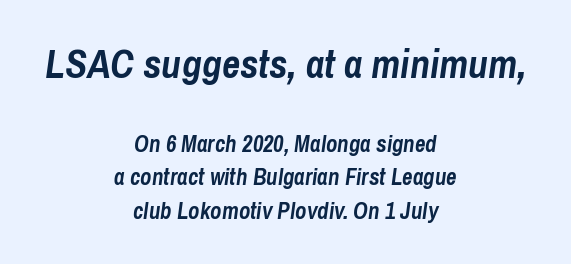
{"italic": "yes", "lean": "right", "slant_degrees": 8, "bold": "yes", "weight": "semibold", "width": "condensed", "stroke_contrast": "low", "x_height": "medium", "monospaced": "no", "underline": "no", "align": "center", "line_spacing": "normal", "line_spacing_ratio": 1.45, "letter_spacing": "normal", "letter_spacing_em": 0.0, "larger_block": "first", "size_ratio": 1.74, "glyph_px": 40}
